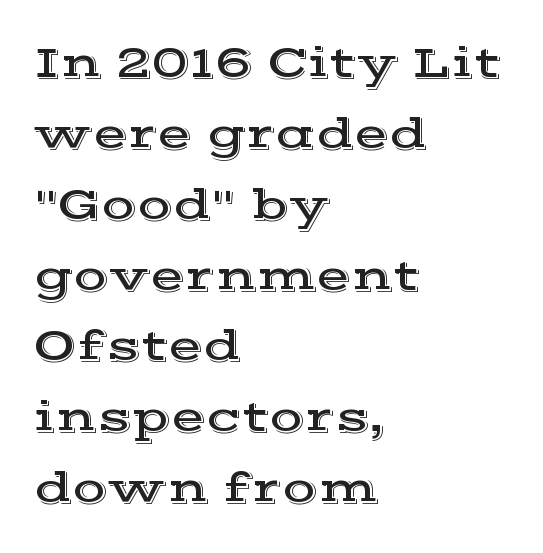
The image shows 46 px wide serif type, upright; set left-aligned, normal line spacing (1.54x), normal letter spacing, not underlined; a medium x-height.
